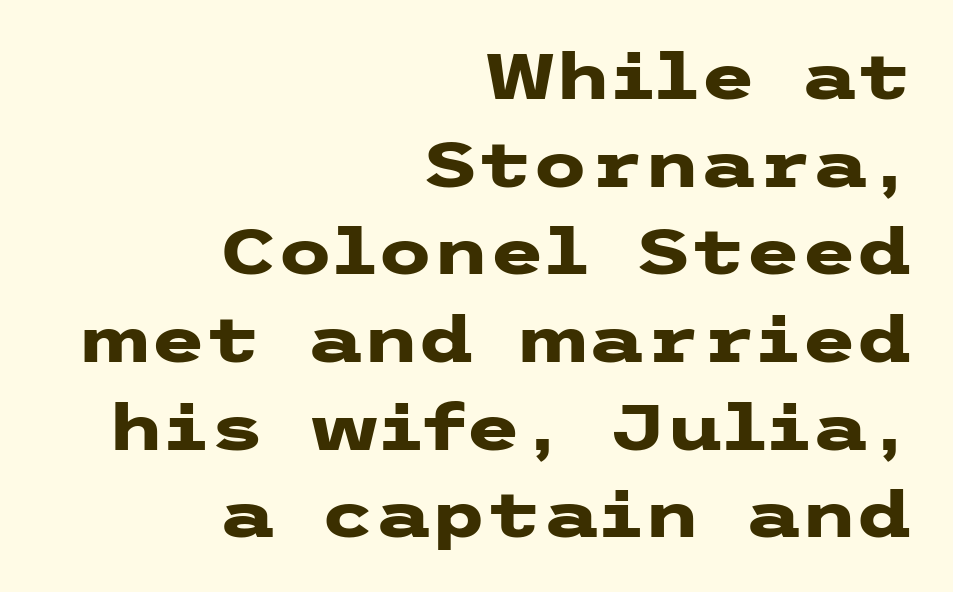
{"serif": "no", "italic": "no", "bold": "yes", "weight": "heavy", "width": "wide", "stroke_contrast": "low", "x_height": "medium", "underline": "no", "align": "right", "line_spacing": "normal", "line_spacing_ratio": 1.37, "letter_spacing": "normal", "letter_spacing_em": 0.0, "glyph_px": 64}
